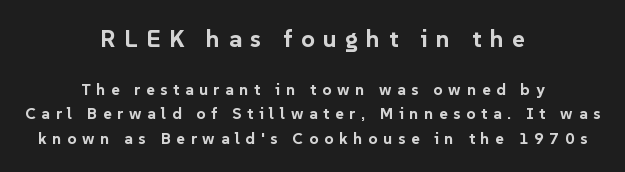
Q: Is the text bold? A: Yes.
Q: Is the text italic (slanted)? A: No, it is upright.
Q: Is the text underlined? A: No.
Q: How is the paragraph aligned? A: Centered.
Q: Is the spacing between letters normal or unusually wide? A: Unusually wide.
Q: Is the spacing between lines tight, normal or loose? A: Normal.
Q: Which block of text is set in a larger size, the first (top) or the second (bottom)? A: The first (top) one.
